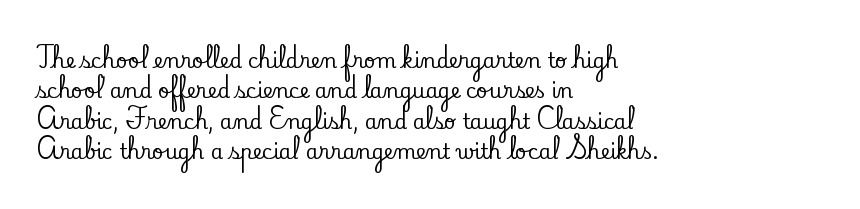
The image shows 20 px text type, upright; set left-aligned, normal line spacing (1.52x), normal letter spacing, not underlined.
